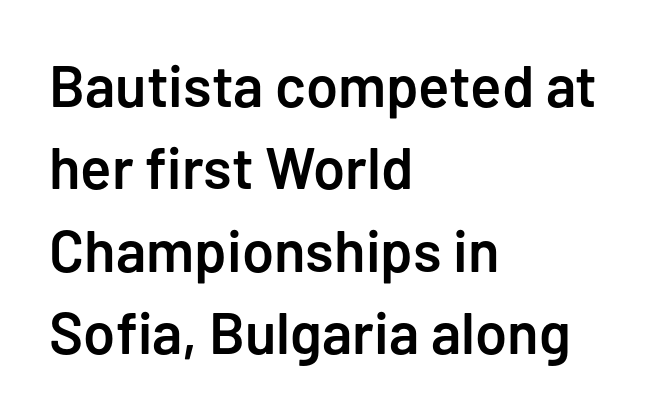
{"serif": "no", "italic": "no", "bold": "semi", "weight": "semibold", "width": "normal", "stroke_contrast": "low", "x_height": "medium", "monospaced": "no", "underline": "no", "align": "left", "line_spacing": "normal", "line_spacing_ratio": 1.42, "letter_spacing": "normal", "letter_spacing_em": 0.0, "glyph_px": 58}
